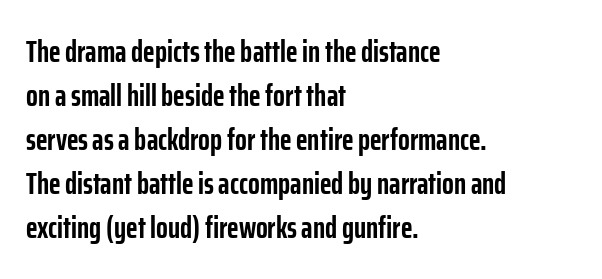
Q: Is the text bold? A: Yes.
Q: Is the text italic (slanted)? A: No, it is upright.
Q: Is the typeface a serif or a sans-serif typeface? A: Sans-serif.
Q: Is the text underlined? A: No.
Q: How is the paragraph aligned? A: Left-aligned.
Q: Is the spacing between letters normal or unusually wide? A: Normal.
Q: Is the spacing between lines tight, normal or loose? A: Normal.
Q: Width (condensed, normal, or wide)? A: Condensed.
Q: Stroke contrast? A: Low.
Q: x-height? A: Medium.
Q: Monospaced? A: No.
